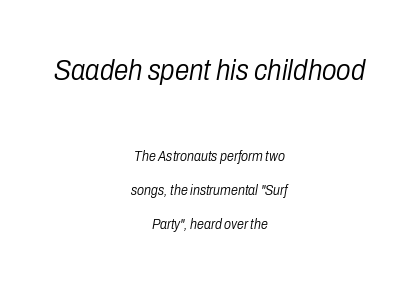
The image shows 29 px light, condensed type, italic (leaning right); set centered, loose line spacing (2.44x), normal letter spacing, not underlined; the first (top) block is 2.07x larger; low stroke contrast and a medium x-height.
